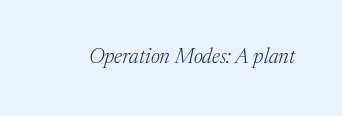
{"italic": "yes", "lean": "right", "slant_degrees": 17, "bold": "no", "underline": "no", "letter_spacing": "normal", "letter_spacing_em": 0.0, "glyph_px": 21}
